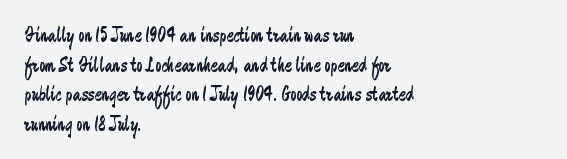
The image shows 21 px text type; set left-aligned, normal line spacing (1.41x), normal letter spacing, not underlined.
